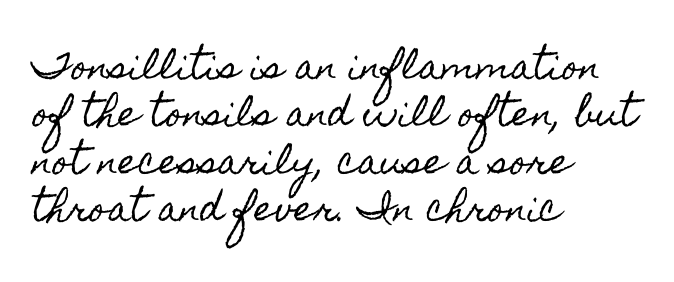
{"width": "condensed", "x_height": "small", "monospaced": "no", "underline": "no", "align": "left", "line_spacing": "normal", "line_spacing_ratio": 1.39, "letter_spacing": "normal", "letter_spacing_em": 0.0, "glyph_px": 34}
